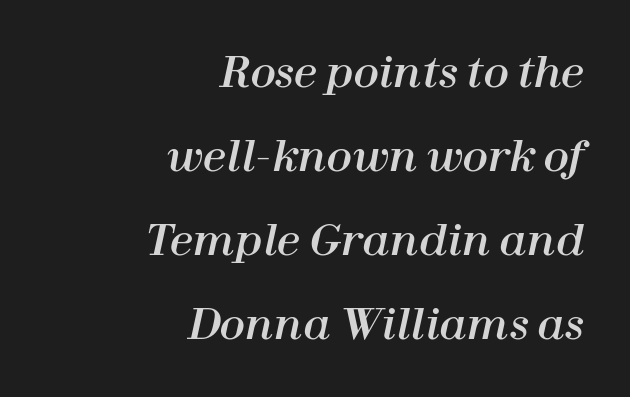
When letters slant like this, we call the style italic. Tracking here is standard; glyphs follow each other at the usual distance. The space directly below the letters is spotless. The ragged edge is on the left, which tells us the setting is flush right.
